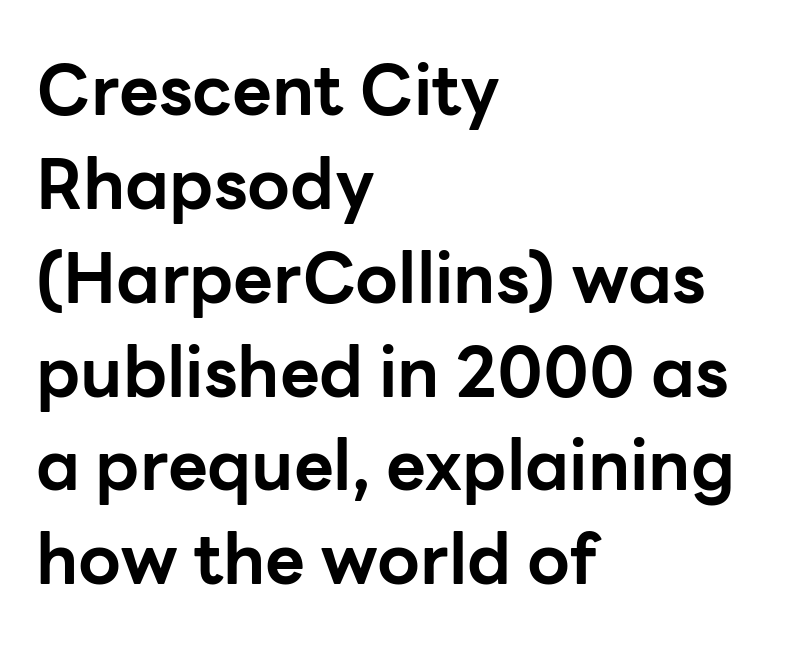
The image shows 69 px bold sans-serif type, upright; set left-aligned, normal line spacing (1.36x), normal letter spacing, not underlined; low stroke contrast and a medium x-height.
